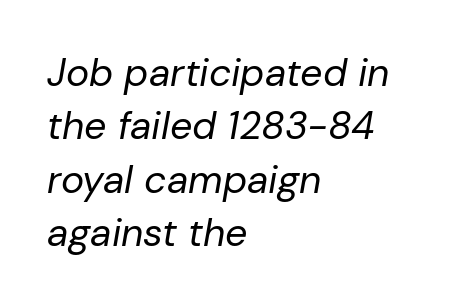
Q: Is the text bold? A: No.
Q: Is the text italic (slanted)? A: Yes, it leans right by about 10 degrees.
Q: Is the text underlined? A: No.
Q: How is the paragraph aligned? A: Left-aligned.
Q: Is the spacing between letters normal or unusually wide? A: Normal.
Q: Is the spacing between lines tight, normal or loose? A: Normal.
Q: Width (condensed, normal, or wide)? A: Normal.
Q: Stroke contrast? A: Low.
Q: x-height? A: Medium.
Q: Monospaced? A: No.
